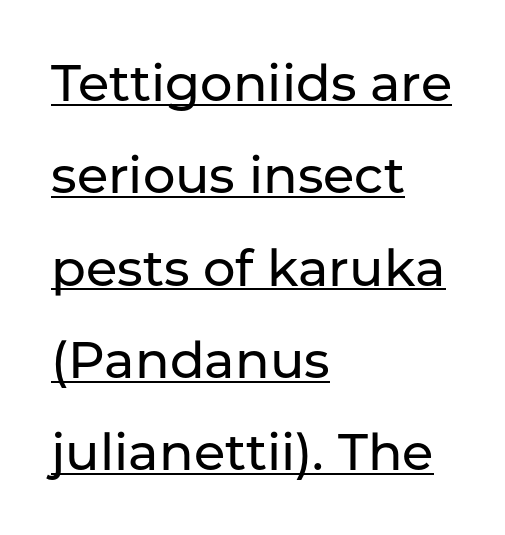
The image shows 51 px sans-serif type, upright; set left-aligned, line spacing 1.81x, normal letter spacing, underlined; low stroke contrast and a medium x-height.
